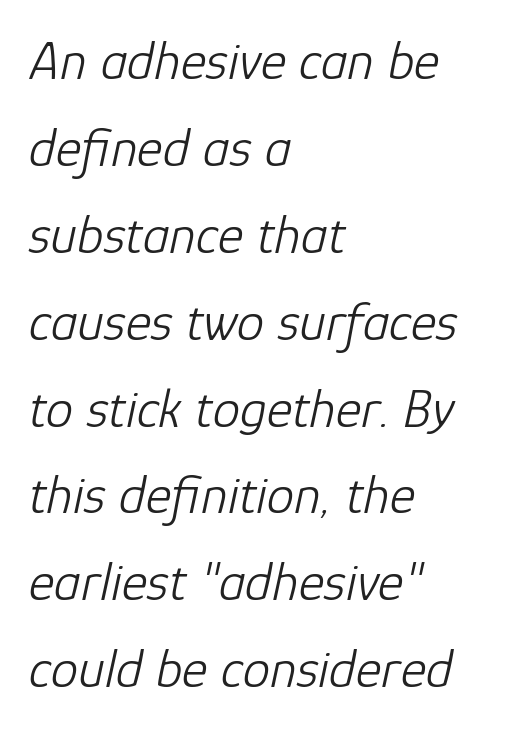
Q: Is the text bold? A: No.
Q: Is the text italic (slanted)? A: Yes, it leans right by about 12 degrees.
Q: Is the text underlined? A: No.
Q: How is the paragraph aligned? A: Left-aligned.
Q: Is the spacing between letters normal or unusually wide? A: Normal.
Q: Is the spacing between lines tight, normal or loose? A: Normal.
Q: Width (condensed, normal, or wide)? A: Normal.
Q: Stroke contrast? A: Low.
Q: x-height? A: Medium.
Q: Monospaced? A: No.
